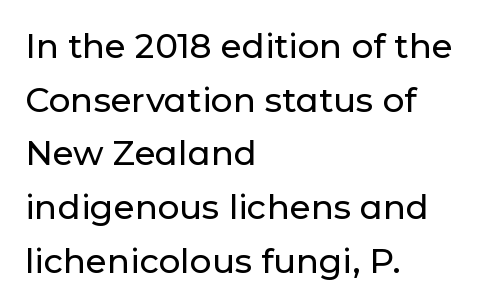
Q: Is the text italic (slanted)? A: No, it is upright.
Q: Is the typeface a serif or a sans-serif typeface? A: Sans-serif.
Q: Is the text underlined? A: No.
Q: How is the paragraph aligned? A: Left-aligned.
Q: Is the spacing between letters normal or unusually wide? A: Normal.
Q: Is the spacing between lines tight, normal or loose? A: Normal.
Q: Width (condensed, normal, or wide)? A: Normal.
Q: Stroke contrast? A: Low.
Q: x-height? A: Medium.
Q: Monospaced? A: No.
